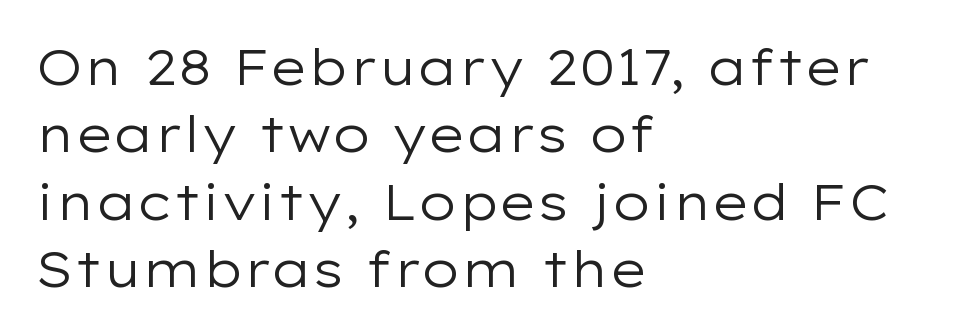
{"serif": "no", "italic": "no", "bold": "no", "weight": "regular", "width": "wide", "stroke_contrast": "low", "x_height": "medium", "monospaced": "no", "underline": "no", "align": "left", "line_spacing": "normal", "line_spacing_ratio": 1.35, "letter_spacing": "normal", "letter_spacing_em": 0.0, "glyph_px": 50}
